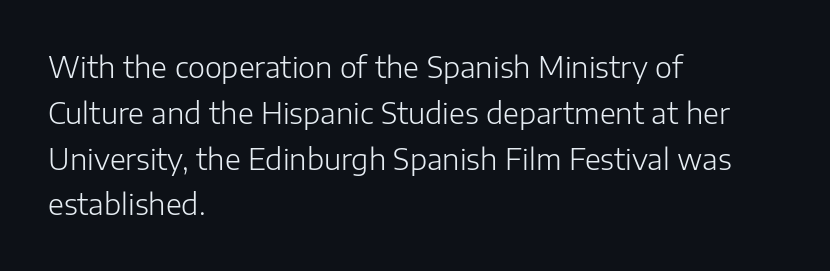
A typesetter would call this proportional, since set widths differ per character. This sample keeps an unexceptional amount of space between lines. The face used here is rendered with its standard letterfit. Where is the straight margin? On the left. The typeface chosen for these lines omits serifs. Unbolded letterforms with no extra heft.
